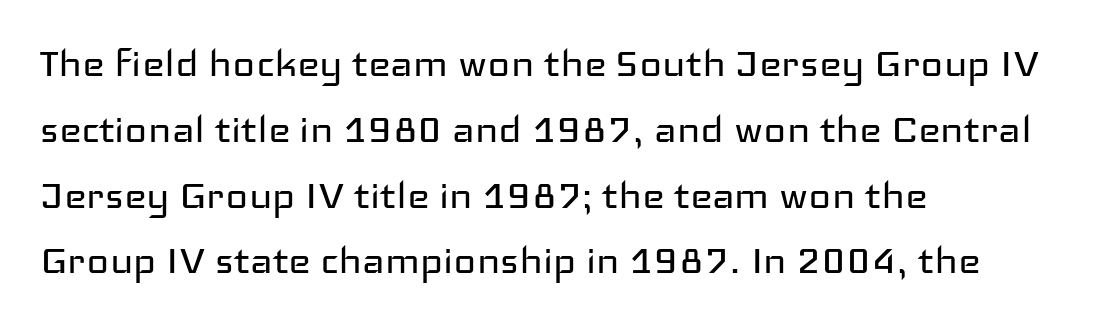
The font sits on the lighter half of the weight spectrum, regular included. These lines stack with their left ends in a neat column. Looks like regular typesetting: each glyph gets only the width it needs. A typesetter would label this face a sans.
